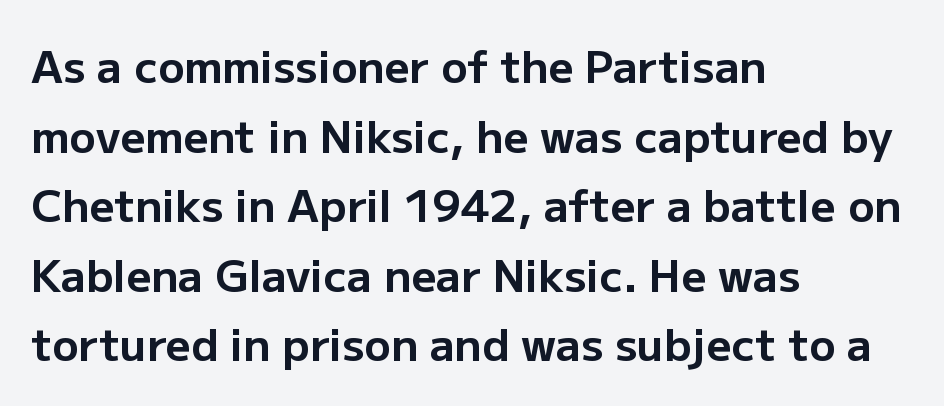
{"serif": "no", "italic": "no", "bold": "yes", "weight": "bold", "width": "normal", "stroke_contrast": "low", "x_height": "medium", "monospaced": "no", "underline": "no", "align": "left", "line_spacing": "normal", "line_spacing_ratio": 1.58, "letter_spacing": "normal", "letter_spacing_em": 0.0, "glyph_px": 44}
